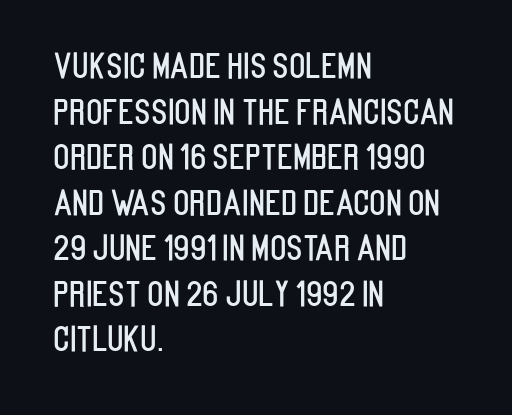
The image shows 34 px condensed sans-serif type, upright; set left-aligned, normal line spacing (1.34x), normal letter spacing, not underlined; low stroke contrast and a large x-height.
